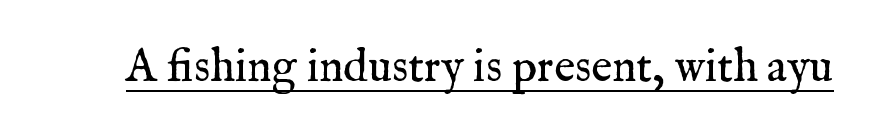
Q: Is the text bold? A: No.
Q: Is the text italic (slanted)? A: No, it is upright.
Q: Is the typeface a serif or a sans-serif typeface? A: Serif.
Q: Is the text underlined? A: Yes.
Q: Is the spacing between letters normal or unusually wide? A: Normal.
Q: Width (condensed, normal, or wide)? A: Normal.
Q: Stroke contrast? A: Medium.
Q: x-height? A: Medium.
Q: Monospaced? A: No.
